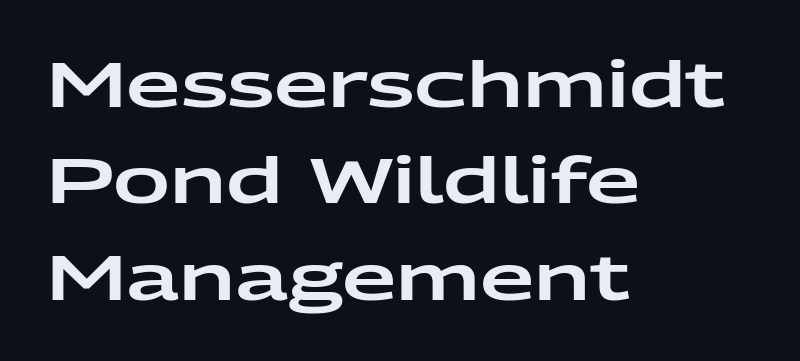
The image shows 63 px wide sans-serif type, upright; set left-aligned, normal line spacing (1.53x), normal letter spacing, not underlined; low stroke contrast and a medium x-height.
